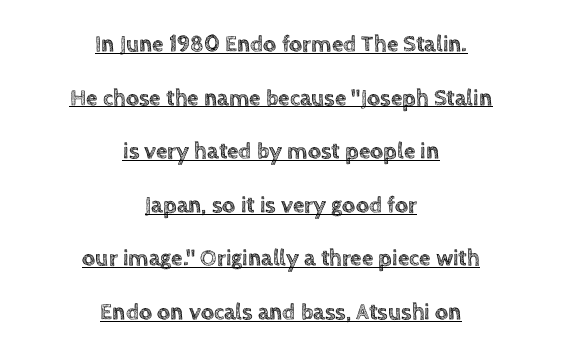
Q: Is the text italic (slanted)? A: No, it is upright.
Q: Is the text underlined? A: Yes.
Q: How is the paragraph aligned? A: Centered.
Q: Is the spacing between letters normal or unusually wide? A: Normal.
Q: Is the spacing between lines tight, normal or loose? A: Loose.
